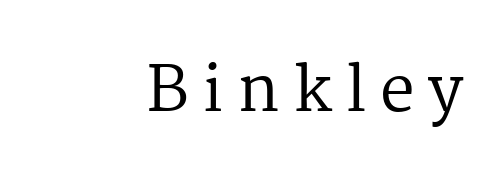
{"serif": "yes", "italic": "no", "bold": "no", "weight": "regular", "width": "normal", "stroke_contrast": "medium", "x_height": "medium", "monospaced": "no", "underline": "no", "letter_spacing": "wide", "letter_spacing_em": 0.22, "glyph_px": 62}
